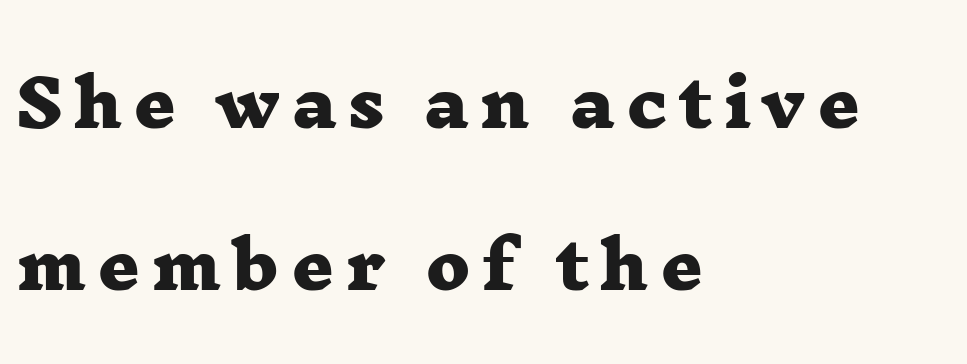
Q: Is the text bold? A: Yes.
Q: Is the typeface a serif or a sans-serif typeface? A: Serif.
Q: Is the text underlined? A: No.
Q: How is the paragraph aligned? A: Left-aligned.
Q: Is the spacing between lines tight, normal or loose? A: Loose.
Q: Width (condensed, normal, or wide)? A: Wide.
Q: Stroke contrast? A: Low.
Q: x-height? A: Medium.
Q: Monospaced? A: No.
